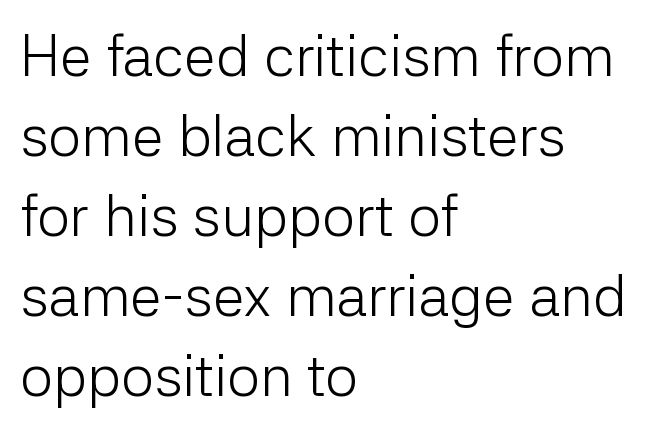
Q: Is the text bold? A: No.
Q: Is the text italic (slanted)? A: No, it is upright.
Q: Is the typeface a serif or a sans-serif typeface? A: Sans-serif.
Q: Is the text underlined? A: No.
Q: How is the paragraph aligned? A: Left-aligned.
Q: Is the spacing between letters normal or unusually wide? A: Normal.
Q: Is the spacing between lines tight, normal or loose? A: Normal.
Q: Width (condensed, normal, or wide)? A: Normal.
Q: Stroke contrast? A: Low.
Q: x-height? A: Medium.
Q: Monospaced? A: No.
